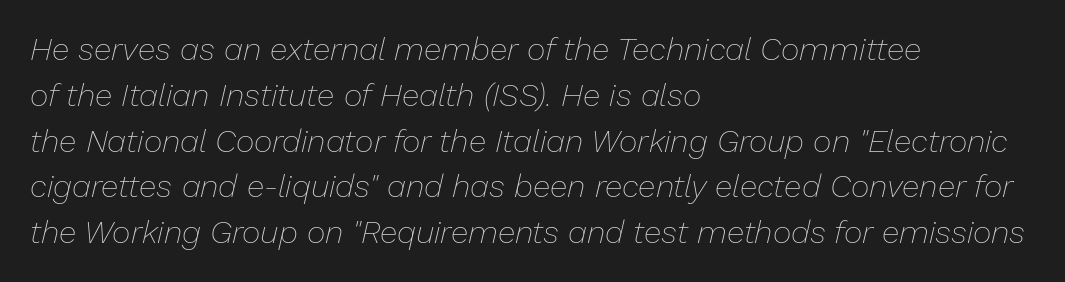
{"italic": "yes", "lean": "right", "slant_degrees": 13, "bold": "no", "weight": "thin", "width": "normal", "stroke_contrast": "low", "x_height": "medium", "monospaced": "no", "underline": "no", "align": "left", "line_spacing": "normal", "line_spacing_ratio": 1.43, "letter_spacing": "normal", "letter_spacing_em": 0.0, "glyph_px": 32}
